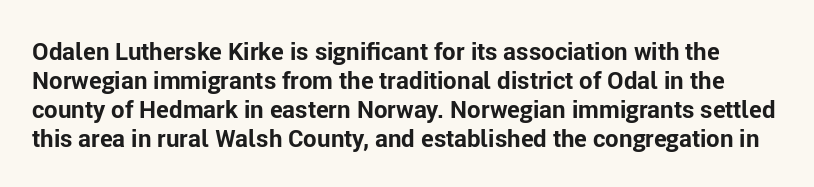
Weight check: bold — yes, fully. Does extra space separate the letters? No, they use regular spacing. The font's upright variant was chosen for this text. Bare-footed words on every line.
